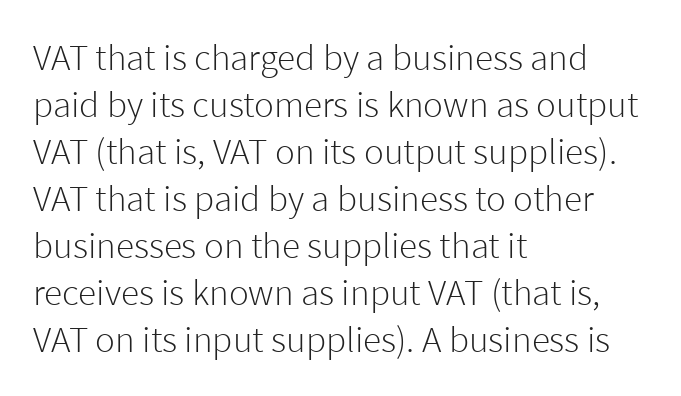
The image shows 37 px light sans-serif type, upright; set left-aligned, normal line spacing (1.27x), normal letter spacing, not underlined; low stroke contrast and a medium x-height.
